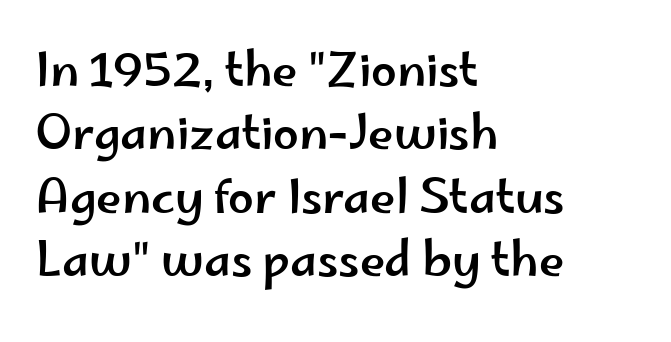
{"serif": "no", "italic": "no", "width": "wide", "stroke_contrast": "low", "x_height": "small", "monospaced": "no", "underline": "no", "align": "left", "line_spacing": "normal", "line_spacing_ratio": 1.38, "letter_spacing": "normal", "letter_spacing_em": 0.0, "glyph_px": 46}
